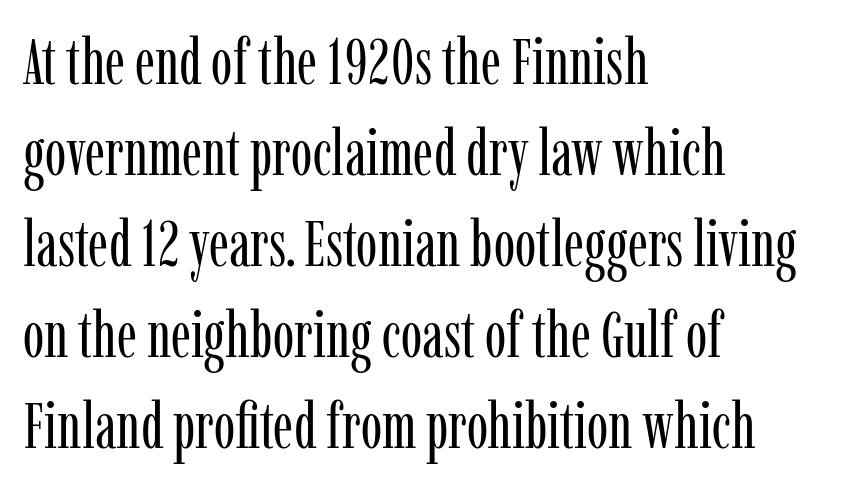
The image shows 64 px regular-weight, condensed serif type, upright; set left-aligned, normal line spacing (1.42x), normal letter spacing, not underlined; low stroke contrast and a medium x-height.
